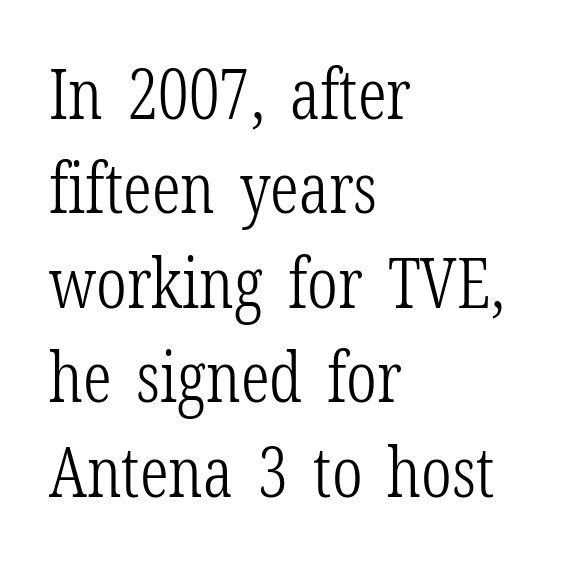
{"serif": "yes", "italic": "no", "bold": "no", "weight": "light", "width": "condensed", "stroke_contrast": "low", "x_height": "medium", "monospaced": "no", "underline": "no", "align": "left", "line_spacing": "normal", "line_spacing_ratio": 1.35, "letter_spacing": "normal", "letter_spacing_em": 0.0, "glyph_px": 70}
